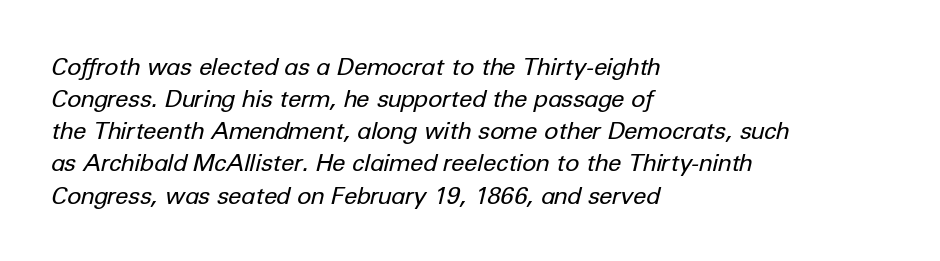
{"italic": "yes", "lean": "right", "slant_degrees": 12, "bold": "no", "underline": "no", "align": "left", "line_spacing": "normal", "line_spacing_ratio": 1.34, "letter_spacing": "normal", "letter_spacing_em": 0.0, "glyph_px": 24}
